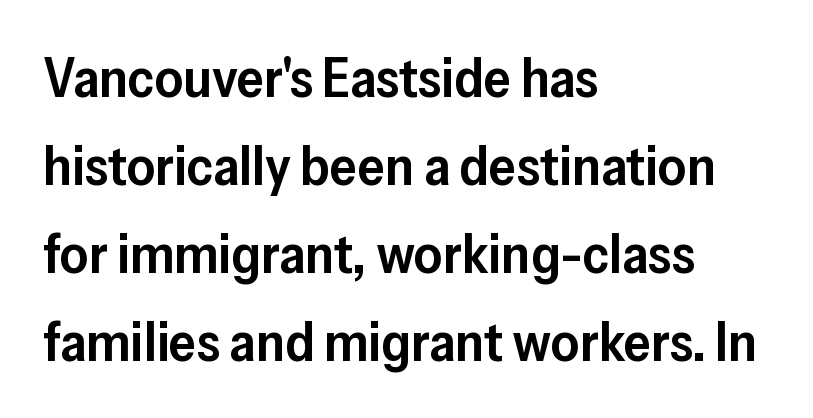
The image shows 55 px semibold sans-serif type, upright; set left-aligned, normal line spacing (1.6x), normal letter spacing, not underlined; low stroke contrast and a medium x-height.
